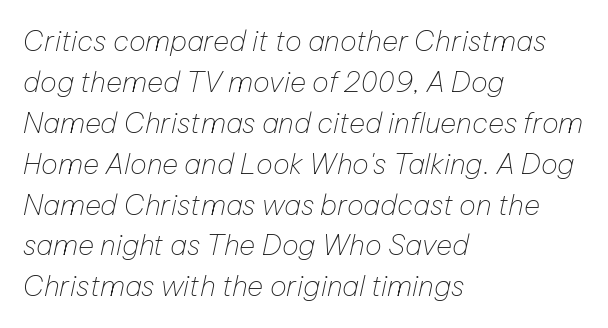
Q: Is the text bold? A: No.
Q: Is the text italic (slanted)? A: Yes, it leans right by about 12 degrees.
Q: Is the text underlined? A: No.
Q: How is the paragraph aligned? A: Left-aligned.
Q: Is the spacing between letters normal or unusually wide? A: Normal.
Q: Is the spacing between lines tight, normal or loose? A: Normal.
Q: Width (condensed, normal, or wide)? A: Normal.
Q: Stroke contrast? A: Low.
Q: x-height? A: Medium.
Q: Monospaced? A: No.
